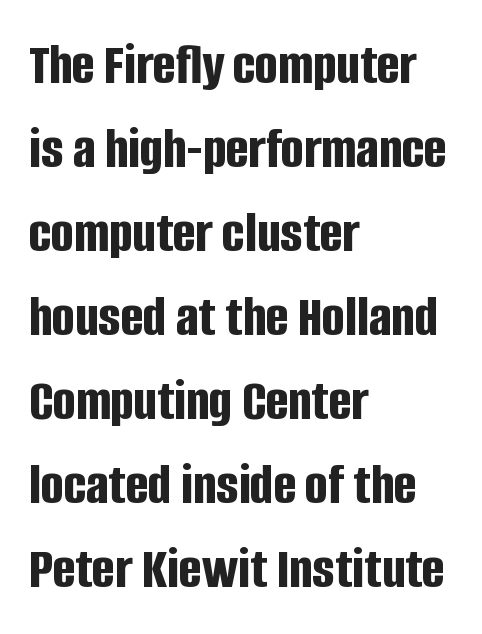
{"serif": "no", "italic": "no", "bold": "yes", "weight": "bold", "width": "condensed", "stroke_contrast": "low", "x_height": "large", "monospaced": "no", "underline": "no", "align": "left", "line_spacing": "normal", "line_spacing_ratio": 1.4, "letter_spacing": "normal", "letter_spacing_em": 0.0, "glyph_px": 60}
